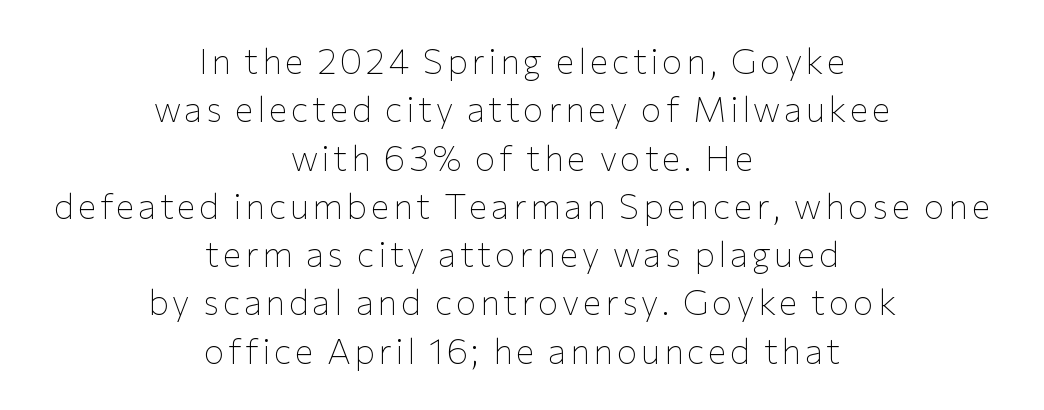
{"serif": "no", "italic": "no", "bold": "no", "weight": "thin", "width": "normal", "stroke_contrast": "low", "x_height": "medium", "monospaced": "no", "underline": "no", "align": "center", "line_spacing": "normal", "line_spacing_ratio": 1.38, "glyph_px": 35}
